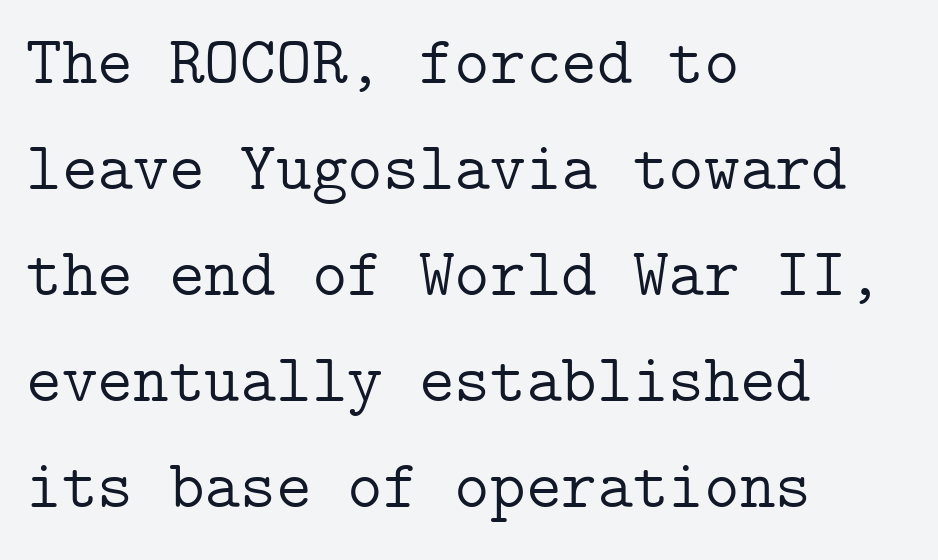
Q: Is the text bold? A: No.
Q: Is the text italic (slanted)? A: No, it is upright.
Q: Is the typeface a serif or a sans-serif typeface? A: Serif.
Q: Is the text underlined? A: No.
Q: How is the paragraph aligned? A: Left-aligned.
Q: Is the spacing between letters normal or unusually wide? A: Normal.
Q: Is the spacing between lines tight, normal or loose? A: Normal.
Q: Width (condensed, normal, or wide)? A: Normal.
Q: Stroke contrast? A: Low.
Q: x-height? A: Medium.
